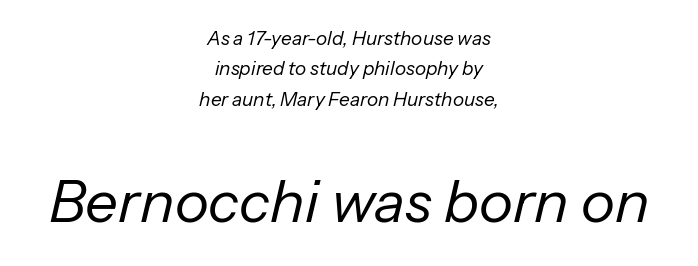
The image shows 58 px regular-weight type, italic (leaning right); set centered, normal line spacing (1.6x), normal letter spacing, not underlined; the second (bottom) block is 3.05x larger; low stroke contrast and a medium x-height.
